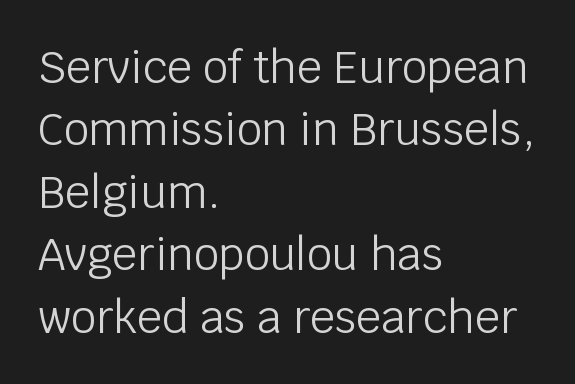
Q: Is the text bold? A: No.
Q: Is the text italic (slanted)? A: No, it is upright.
Q: Is the typeface a serif or a sans-serif typeface? A: Sans-serif.
Q: Is the text underlined? A: No.
Q: How is the paragraph aligned? A: Left-aligned.
Q: Is the spacing between letters normal or unusually wide? A: Normal.
Q: Is the spacing between lines tight, normal or loose? A: Normal.
Q: Width (condensed, normal, or wide)? A: Normal.
Q: Stroke contrast? A: Low.
Q: x-height? A: Large.
Q: Monospaced? A: No.
